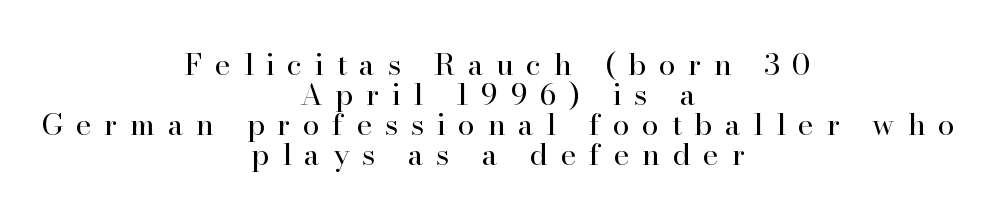
Q: Is the text bold? A: No.
Q: Is the text italic (slanted)? A: No, it is upright.
Q: Is the typeface a serif or a sans-serif typeface? A: Serif.
Q: Is the text underlined? A: No.
Q: How is the paragraph aligned? A: Centered.
Q: Is the spacing between letters normal or unusually wide? A: Unusually wide.
Q: Is the spacing between lines tight, normal or loose? A: Tight.
Q: Width (condensed, normal, or wide)? A: Normal.
Q: Stroke contrast? A: High.
Q: x-height? A: Small.
Q: Monospaced? A: No.
